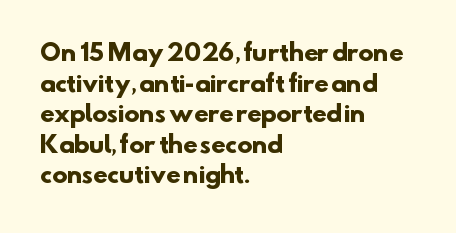
{"bold": "yes", "underline": "no", "align": "left", "line_spacing": "normal", "line_spacing_ratio": 1.33, "letter_spacing": "normal", "letter_spacing_em": 0.0, "glyph_px": 23}
